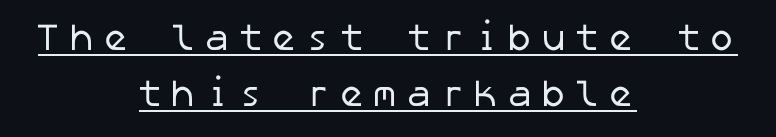
Notice how the passage keeps no hard edge, just a central spine. Look at the bottom of the vertical strokes: they stop flat, with no serifs. The glyphs are accompanied by a horizontal stroke just below them. On a weight scale, this lands at 450 or below.
